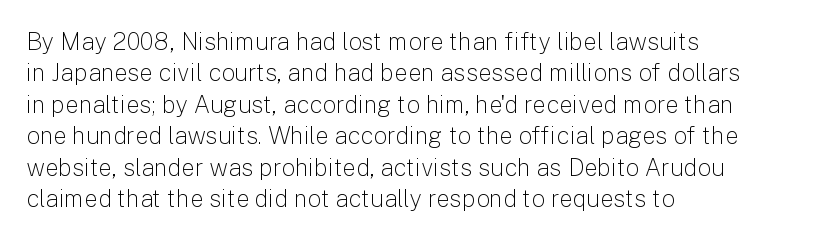
What stands out about the letter spacing? Nothing — it is the standard amount. Unmarked baselines from the first word to the last. The rendering anchors every line to the left-hand side. Regarding leading, the lines here are spaced in the standard way. Compared with a typical body face, this is equally light or lighter still. In terms of posture, this sample is upright.
